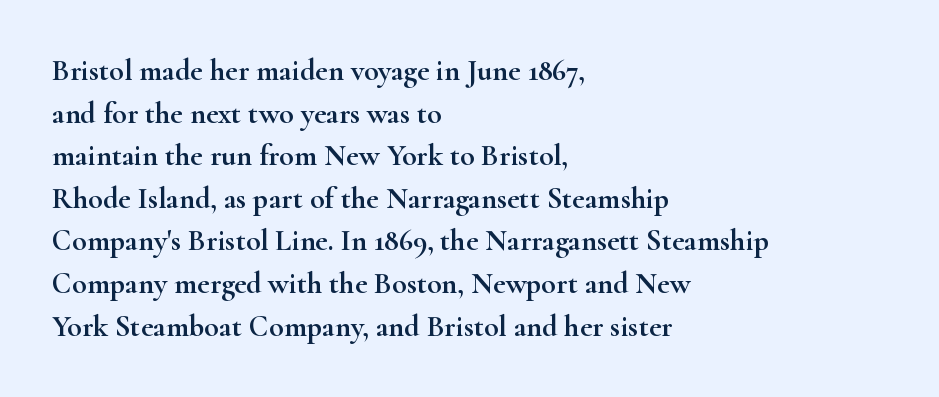
Q: Is the text italic (slanted)? A: No, it is upright.
Q: Is the typeface a serif or a sans-serif typeface? A: Serif.
Q: Is the text underlined? A: No.
Q: How is the paragraph aligned? A: Left-aligned.
Q: Is the spacing between letters normal or unusually wide? A: Normal.
Q: Is the spacing between lines tight, normal or loose? A: Normal.
Q: Width (condensed, normal, or wide)? A: Wide.
Q: Stroke contrast? A: High.
Q: x-height? A: Small.
Q: Monospaced? A: No.
